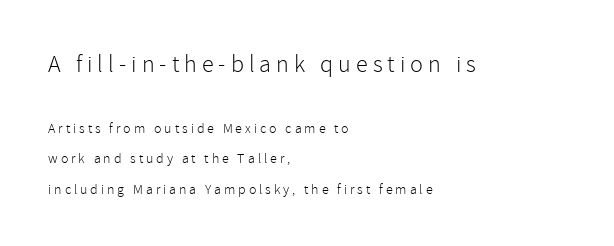
Q: Is the text bold? A: No.
Q: Is the text italic (slanted)? A: No, it is upright.
Q: Is the text underlined? A: No.
Q: How is the paragraph aligned? A: Left-aligned.
Q: Is the spacing between letters normal or unusually wide? A: Unusually wide.
Q: Is the spacing between lines tight, normal or loose? A: Loose.
Q: Which block of text is set in a larger size, the first (top) or the second (bottom)? A: The first (top) one.
